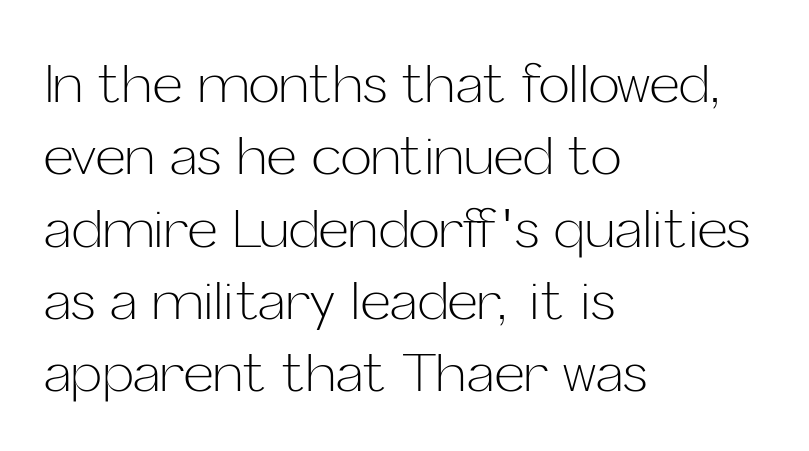
Q: Is the text bold? A: No.
Q: Is the text italic (slanted)? A: No, it is upright.
Q: Is the typeface a serif or a sans-serif typeface? A: Sans-serif.
Q: Is the text underlined? A: No.
Q: How is the paragraph aligned? A: Left-aligned.
Q: Is the spacing between letters normal or unusually wide? A: Normal.
Q: Is the spacing between lines tight, normal or loose? A: Normal.
Q: Width (condensed, normal, or wide)? A: Normal.
Q: Stroke contrast? A: Low.
Q: x-height? A: Medium.
Q: Monospaced? A: No.
